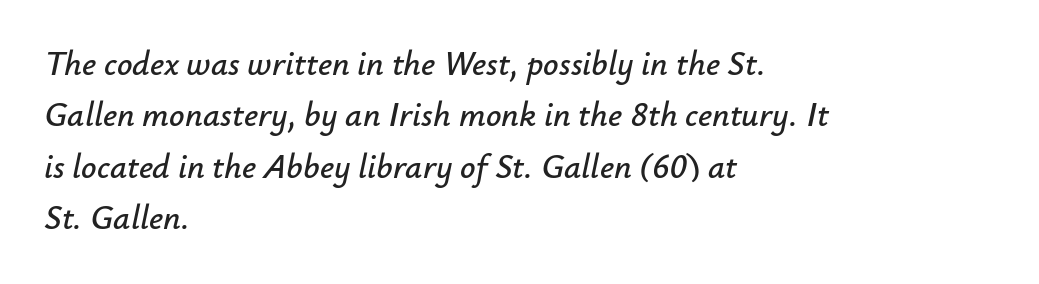
The leading is moderate, giving the passage an even texture. Nothing unusual about the tracking: characters are spaced as the font intends. A bare baseline throughout the passage. The rendering applies a slant to the glyphs. The rendering uses natural spacing where letterforms have individual widths. Does the copy run flush right? No — it runs flush left.
